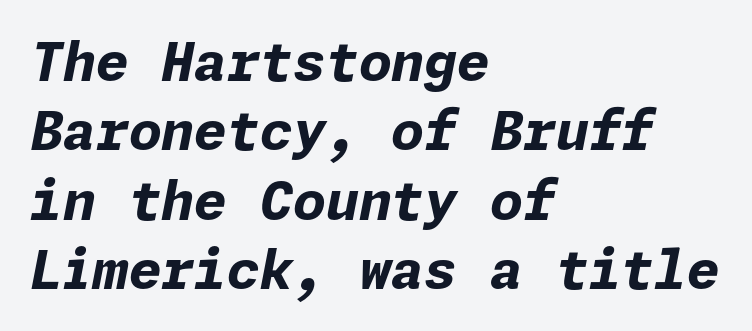
Q: Is the text bold? A: Yes.
Q: Is the text italic (slanted)? A: Yes, it leans right by about 11 degrees.
Q: Is the text underlined? A: No.
Q: How is the paragraph aligned? A: Left-aligned.
Q: Is the spacing between letters normal or unusually wide? A: Normal.
Q: Is the spacing between lines tight, normal or loose? A: Normal.
Q: Width (condensed, normal, or wide)? A: Normal.
Q: Stroke contrast? A: Low.
Q: x-height? A: Medium.
